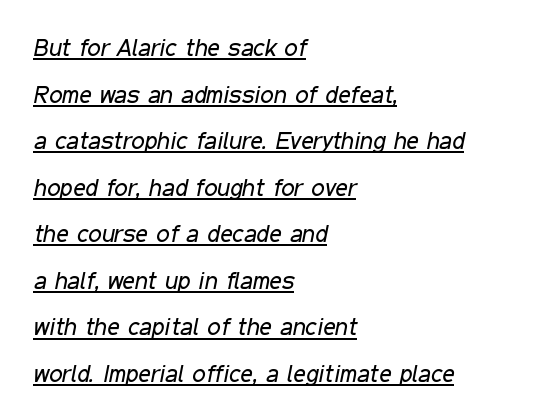
The image shows 24 px text type, italic (leaning right); set left-aligned, loose line spacing (1.94x), normal letter spacing, underlined.
